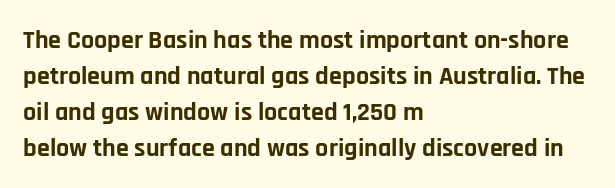
Q: Is the text bold? A: Yes.
Q: Is the text italic (slanted)? A: No, it is upright.
Q: Is the text underlined? A: No.
Q: How is the paragraph aligned? A: Left-aligned.
Q: Is the spacing between letters normal or unusually wide? A: Normal.
Q: Is the spacing between lines tight, normal or loose? A: Normal.
